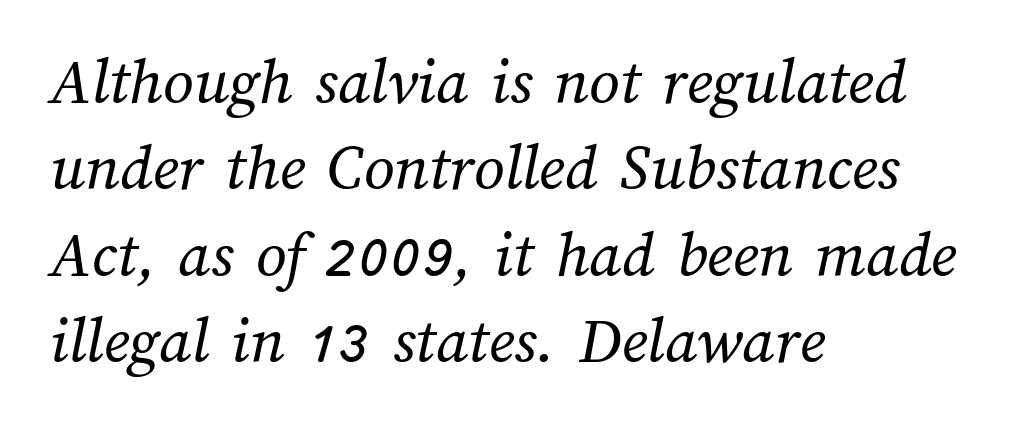
Plain, unruled lines of type. Do the characters align in a grid? No, the font is proportional. The rag falls on the right side of this text block. Vertical stems look standard width or narrower in stroke. Normally led — the rows are evenly, conventionally spaced. Honestly, the letter spacing is just normal — you wouldn't notice it.
